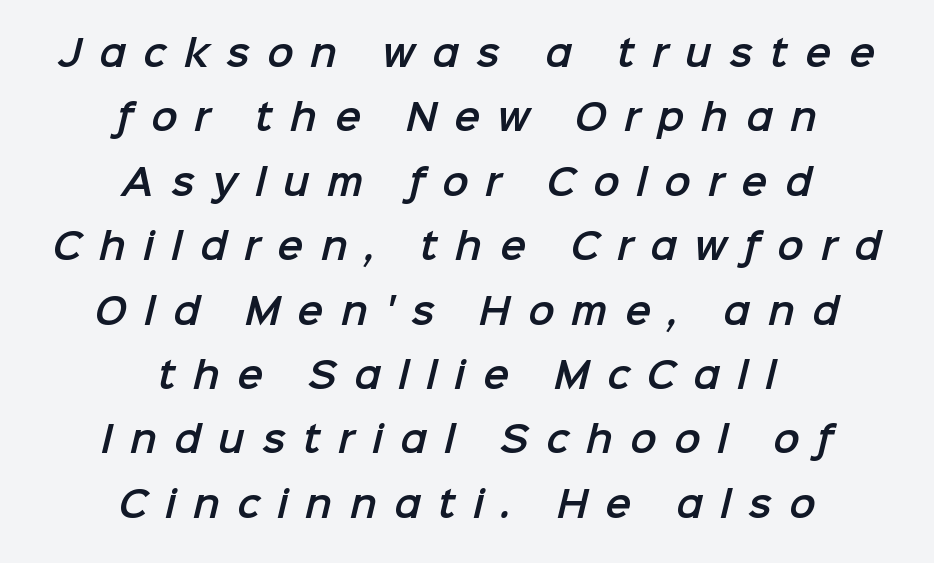
The image shows 35 px sans-serif type; set centered, line spacing 1.84x, unusually wide letter spacing (+0.49 em), not underlined; low stroke contrast and a medium x-height.
